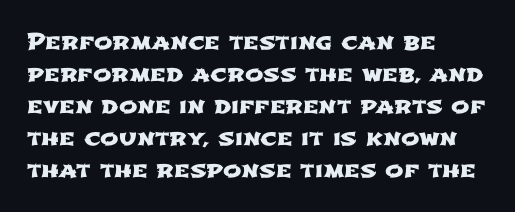
Casual observation: everything's shoved over to the left. Descenders are the only things crossing below the line. The space between consecutive lines is moderate. The letters sit at their default tracking, neither squeezed nor spread.
